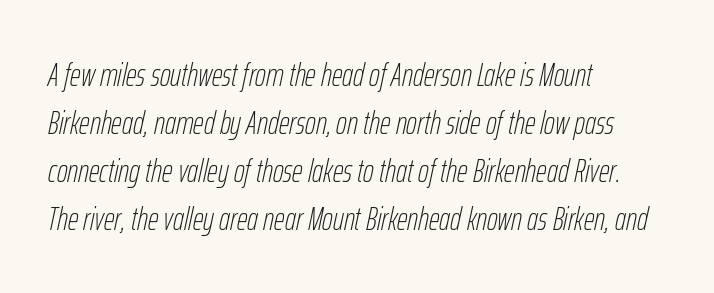
{"italic": "yes", "lean": "right", "slant_degrees": 12, "bold": "no", "weight": "thin", "width": "condensed", "stroke_contrast": "low", "x_height": "medium", "monospaced": "no", "underline": "no", "align": "left", "line_spacing": "normal", "line_spacing_ratio": 1.45, "letter_spacing": "normal", "letter_spacing_em": 0.0, "glyph_px": 33}
